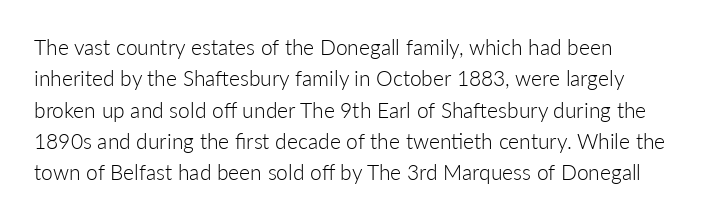
Q: Is the text bold? A: No.
Q: Is the text italic (slanted)? A: No, it is upright.
Q: Is the text underlined? A: No.
Q: How is the paragraph aligned? A: Left-aligned.
Q: Is the spacing between letters normal or unusually wide? A: Normal.
Q: Is the spacing between lines tight, normal or loose? A: Normal.
